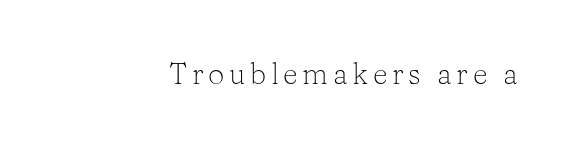
{"serif": "yes", "italic": "no", "bold": "no", "weight": "light", "width": "normal", "stroke_contrast": "low", "x_height": "medium", "monospaced": "no", "underline": "no", "glyph_px": 29}
